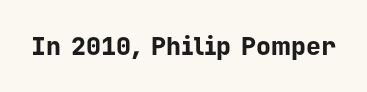
Q: Is the text bold? A: Yes.
Q: Is the text italic (slanted)? A: No, it is upright.
Q: Is the text underlined? A: No.
Q: Is the spacing between letters normal or unusually wide? A: Normal.
